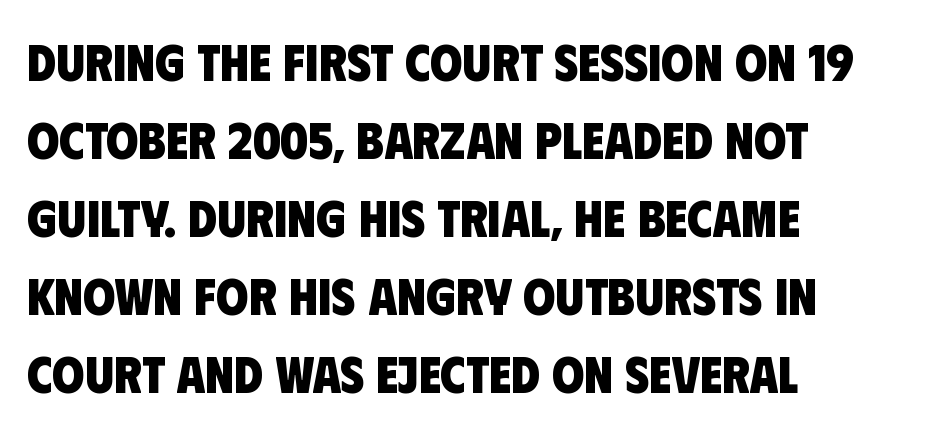
The image shows 52 px heavy, condensed sans-serif type; set left-aligned, normal line spacing (1.5x), normal letter spacing, not underlined; low stroke contrast and a large x-height.
